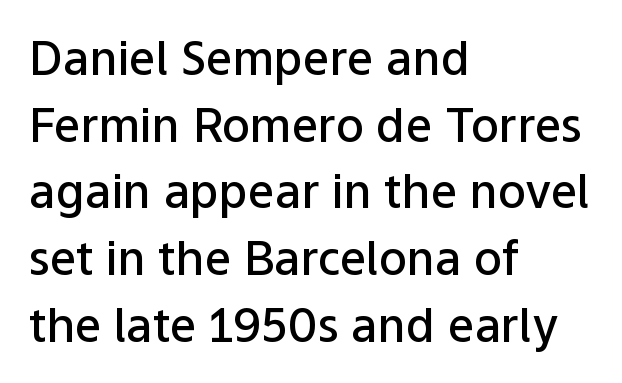
The lettering holds an erect, upright posture throughout. You could call the tracking neutral — neither tight nor loose. Which margin do the lines hug? The left one — the right edge is uneven. Quick note: interline space is typical.
